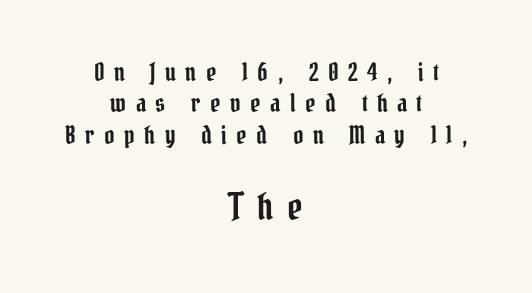
Q: Is the text italic (slanted)? A: No, it is upright.
Q: Is the typeface a serif or a sans-serif typeface? A: Serif.
Q: Is the text underlined? A: No.
Q: How is the paragraph aligned? A: Centered.
Q: Is the spacing between letters normal or unusually wide? A: Unusually wide.
Q: Is the spacing between lines tight, normal or loose? A: Normal.
Q: Which block of text is set in a larger size, the first (top) or the second (bottom)? A: The second (bottom) one.
Q: Width (condensed, normal, or wide)? A: Condensed.
Q: Stroke contrast? A: Low.
Q: x-height? A: Medium.
Q: Monospaced? A: No.
